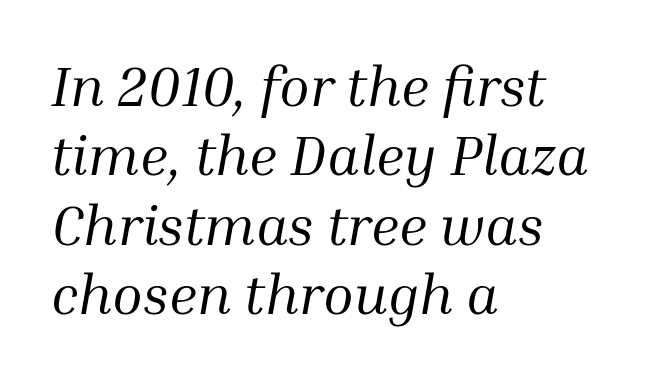
The image shows 56 px regular-weight serif type, italic (leaning right); set left-aligned, line spacing 1.24x, normal letter spacing, not underlined; medium stroke contrast and a medium x-height.
